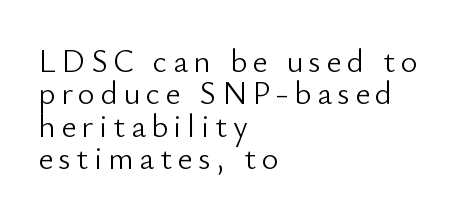
The image shows 32 px light sans-serif type, upright; set left-aligned, tight line spacing (1.01x), not underlined; low stroke contrast and a small x-height.
